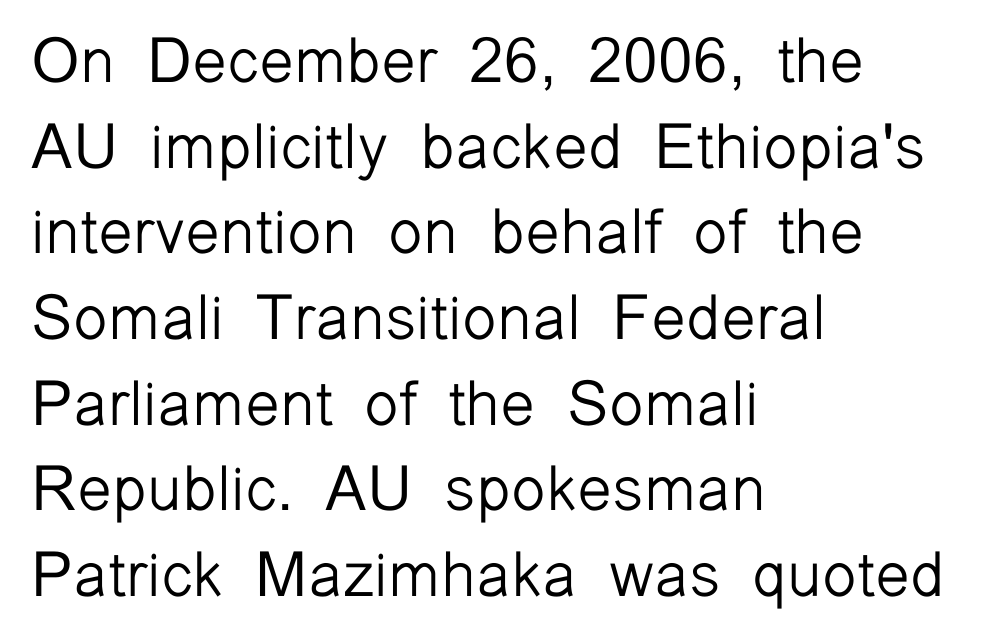
{"serif": "no", "italic": "no", "bold": "no", "weight": "light", "width": "normal", "stroke_contrast": "low", "x_height": "medium", "monospaced": "no", "underline": "no", "align": "left", "line_spacing": "normal", "line_spacing_ratio": 1.36, "letter_spacing": "normal", "letter_spacing_em": 0.0, "glyph_px": 63}
